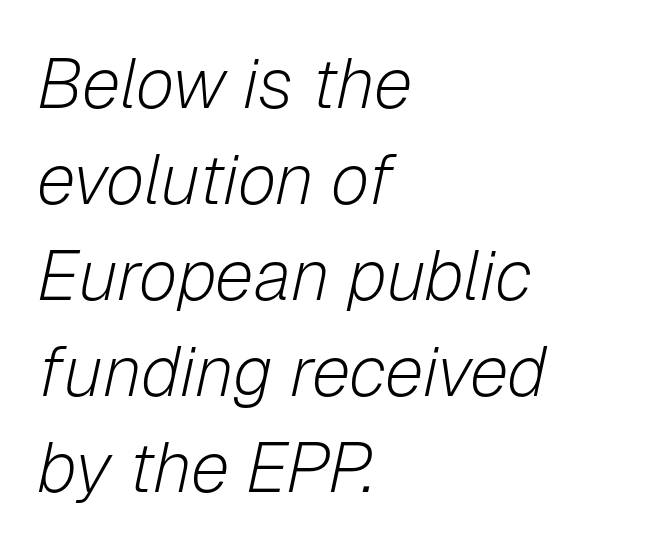
Descenders hang freely into open space. Notice how descenders clear the ascenders below comfortably — that's standard leading. The paragraph shown leans on its left margin. You can tell it's italic because the verticals aren't actually vertical. Each letter keeps its own natural width here, so spacing adapts to shape.
